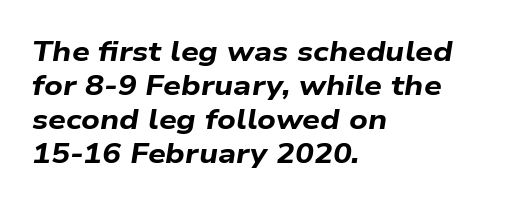
Notice how the stems are inclined rather than vertical — that's the hallmark of italics. Default kerning and tracking; the words read as compact shapes. Chunky letters — that's bold for sure. The setting favours the left margin, as ordinary paragraphs usually do. This sample has the flowing, uneven cadence of proportional lettering. Anything drawn beneath the words? Only blank space.
